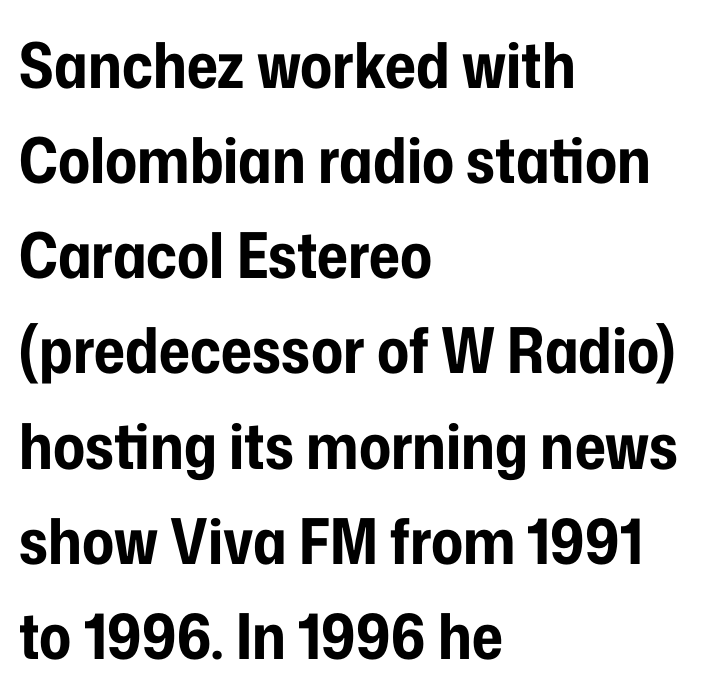
Q: Is the text bold? A: Yes.
Q: Is the text italic (slanted)? A: No, it is upright.
Q: Is the typeface a serif or a sans-serif typeface? A: Sans-serif.
Q: Is the text underlined? A: No.
Q: How is the paragraph aligned? A: Left-aligned.
Q: Is the spacing between letters normal or unusually wide? A: Normal.
Q: Is the spacing between lines tight, normal or loose? A: Normal.
Q: Width (condensed, normal, or wide)? A: Condensed.
Q: Stroke contrast? A: Low.
Q: x-height? A: Medium.
Q: Monospaced? A: No.
